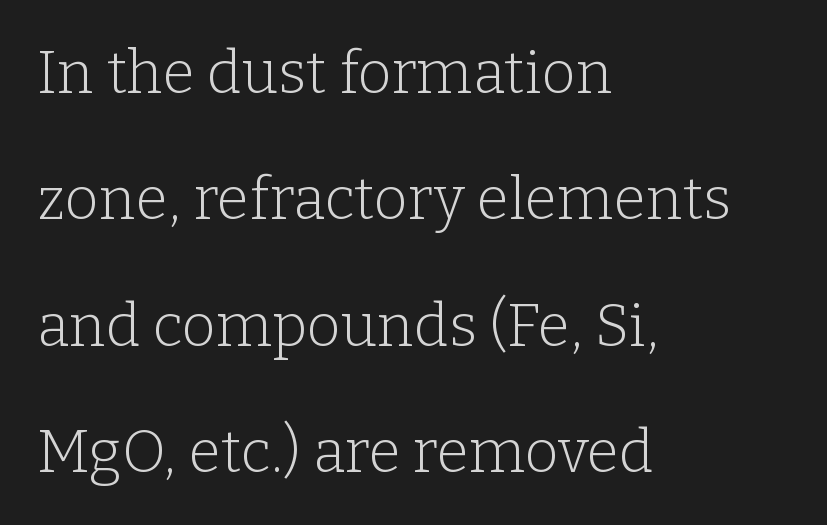
{"serif": "yes", "italic": "no", "bold": "no", "weight": "light", "width": "normal", "stroke_contrast": "low", "x_height": "medium", "monospaced": "no", "underline": "no", "align": "left", "line_spacing": "loose", "line_spacing_ratio": 2.14, "letter_spacing": "normal", "letter_spacing_em": 0.0, "glyph_px": 59}
